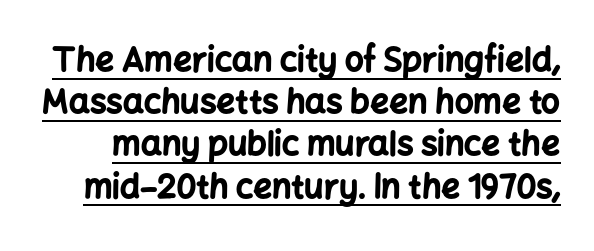
The image shows 33 px bold sans-serif type, upright; set normal line spacing (1.28x), normal letter spacing, underlined; low stroke contrast and a medium x-height.
